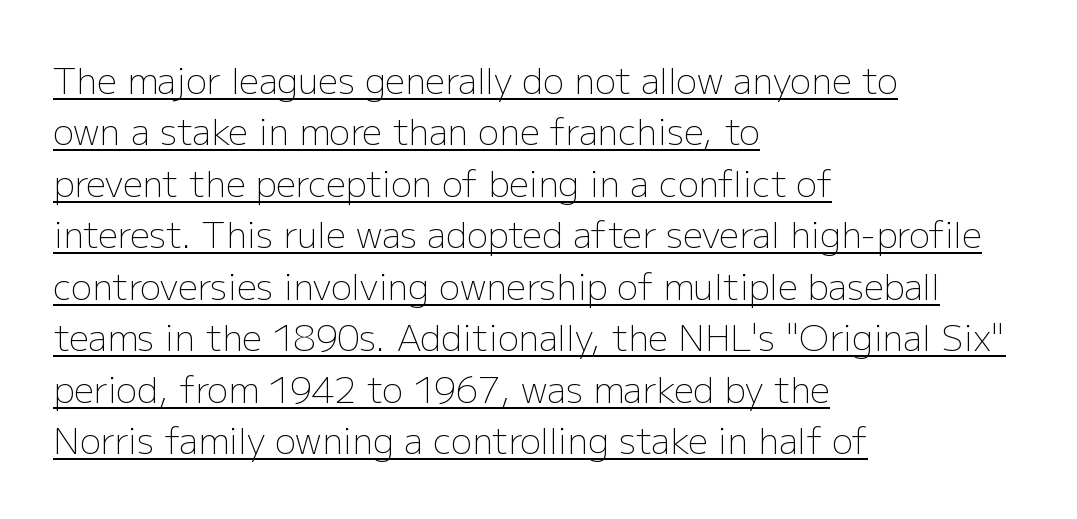
Q: Is the text bold? A: No.
Q: Is the text italic (slanted)? A: No, it is upright.
Q: Is the typeface a serif or a sans-serif typeface? A: Sans-serif.
Q: Is the text underlined? A: Yes.
Q: How is the paragraph aligned? A: Left-aligned.
Q: Is the spacing between letters normal or unusually wide? A: Normal.
Q: Is the spacing between lines tight, normal or loose? A: Normal.
Q: Width (condensed, normal, or wide)? A: Normal.
Q: Stroke contrast? A: Low.
Q: x-height? A: Medium.
Q: Monospaced? A: No.
